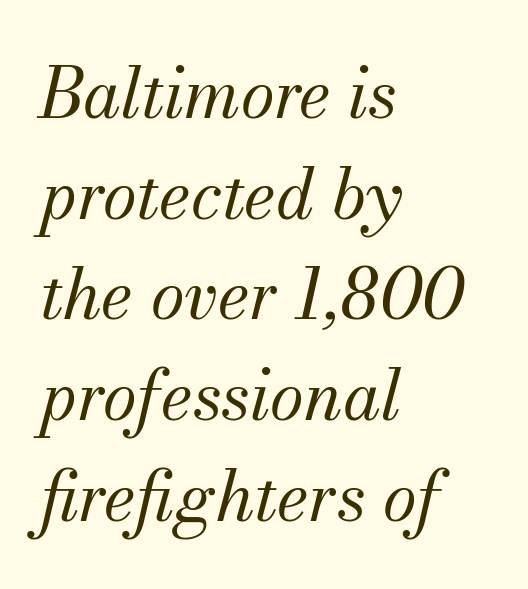
Q: Is the text bold? A: No.
Q: Is the text italic (slanted)? A: Yes, it leans right by about 13 degrees.
Q: Is the typeface a serif or a sans-serif typeface? A: Serif.
Q: Is the text underlined? A: No.
Q: How is the paragraph aligned? A: Left-aligned.
Q: Is the spacing between letters normal or unusually wide? A: Normal.
Q: Is the spacing between lines tight, normal or loose? A: Normal.
Q: Width (condensed, normal, or wide)? A: Normal.
Q: Stroke contrast? A: Medium.
Q: x-height? A: Small.
Q: Monospaced? A: No.
